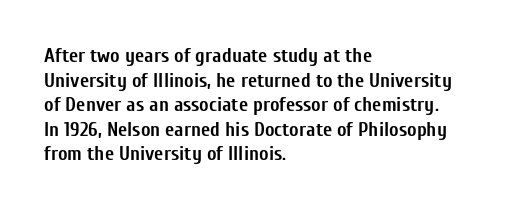
{"italic": "no", "bold": "yes", "underline": "no", "align": "left", "line_spacing_ratio": 1.23, "letter_spacing": "normal", "letter_spacing_em": 0.0, "glyph_px": 20}
